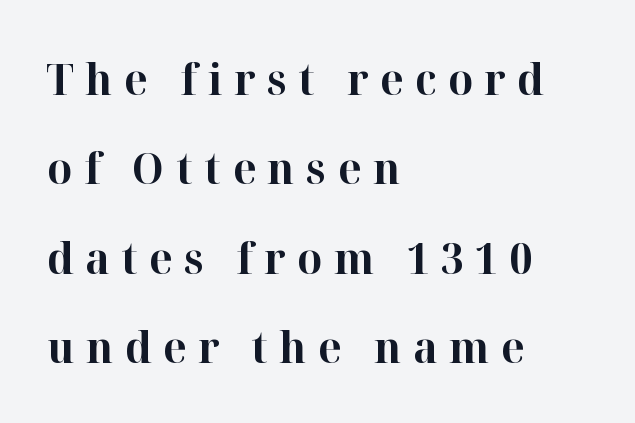
Character widths vary here, with narrow letters taking less room than wide ones. Compared with typical body copy, the letter spacing here is much looser. Ascenders rise straight up at ninety degrees. Vertically, the passage feels expansive, rows floating well apart. Left-aligned paragraph, ragged on the right.
